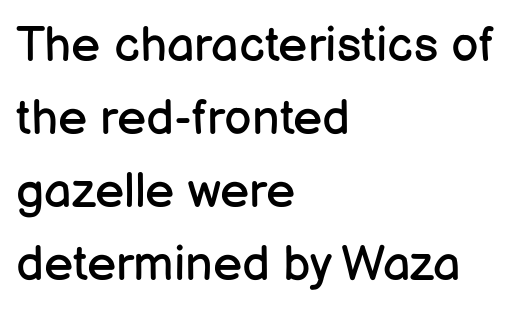
{"serif": "no", "italic": "no", "bold": "no", "weight": "regular", "width": "normal", "stroke_contrast": "low", "x_height": "medium", "monospaced": "no", "underline": "no", "align": "left", "line_spacing": "normal", "line_spacing_ratio": 1.49, "letter_spacing": "normal", "letter_spacing_em": 0.0, "glyph_px": 49}
